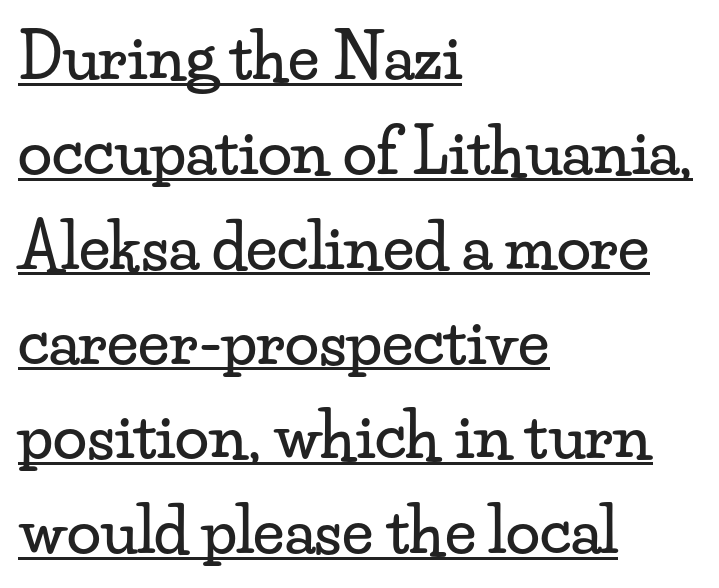
The image shows 62 px wide serif type, upright; set left-aligned, normal line spacing (1.53x), normal letter spacing, underlined; low stroke contrast and a small x-height.
